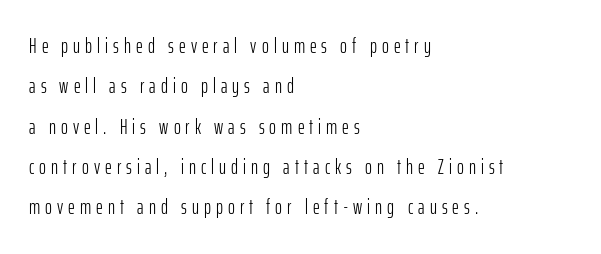
Q: Is the text bold? A: No.
Q: Is the text italic (slanted)? A: No, it is upright.
Q: Is the text underlined? A: No.
Q: How is the paragraph aligned? A: Left-aligned.
Q: Is the spacing between letters normal or unusually wide? A: Unusually wide.
Q: Is the spacing between lines tight, normal or loose? A: Loose.
